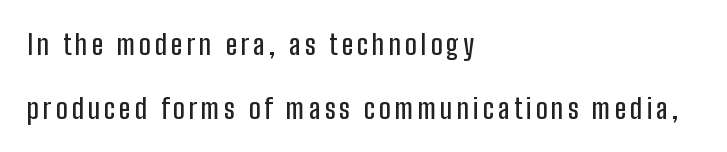
The image shows 28 px condensed sans-serif type, upright; set left-aligned, loose line spacing (2.27x), not underlined; low stroke contrast and a medium x-height.
